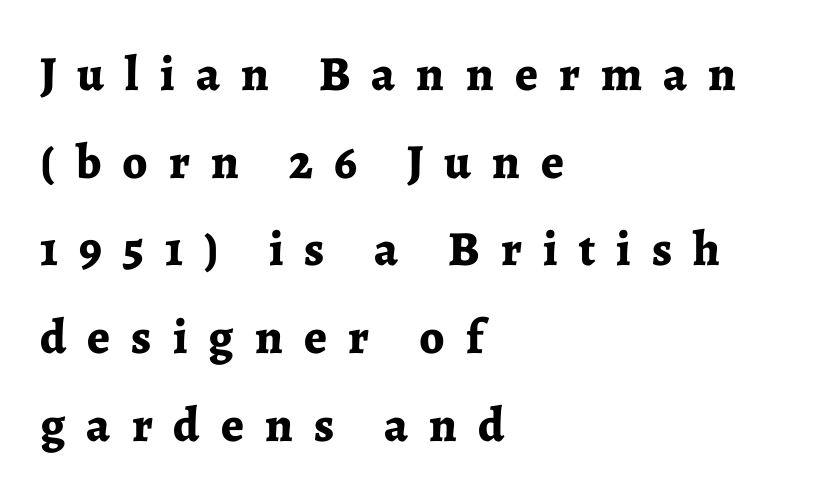
Q: Is the text bold? A: Yes.
Q: Is the text italic (slanted)? A: No, it is upright.
Q: Is the typeface a serif or a sans-serif typeface? A: Serif.
Q: Is the text underlined? A: No.
Q: How is the paragraph aligned? A: Left-aligned.
Q: Is the spacing between letters normal or unusually wide? A: Unusually wide.
Q: Width (condensed, normal, or wide)? A: Normal.
Q: Stroke contrast? A: Low.
Q: x-height? A: Medium.
Q: Monospaced? A: No.
